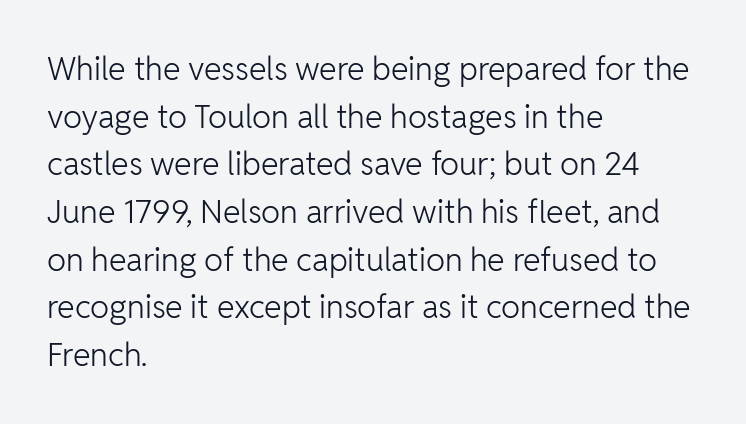
The image shows 32 px light sans-serif type, upright; set left-aligned, normal line spacing (1.49x), normal letter spacing, not underlined; low stroke contrast and a medium x-height.
